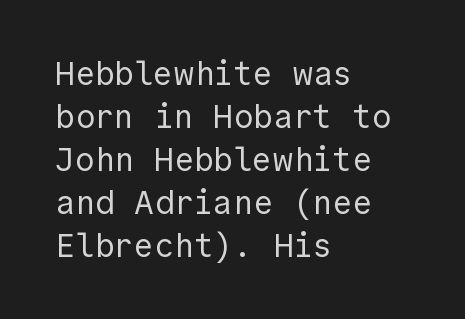
Q: Is the text bold? A: No.
Q: Is the text italic (slanted)? A: No, it is upright.
Q: Is the typeface a serif or a sans-serif typeface? A: Sans-serif.
Q: Is the text underlined? A: No.
Q: How is the paragraph aligned? A: Left-aligned.
Q: Is the spacing between letters normal or unusually wide? A: Normal.
Q: Is the spacing between lines tight, normal or loose? A: Normal.
Q: Width (condensed, normal, or wide)? A: Normal.
Q: x-height? A: Medium.
